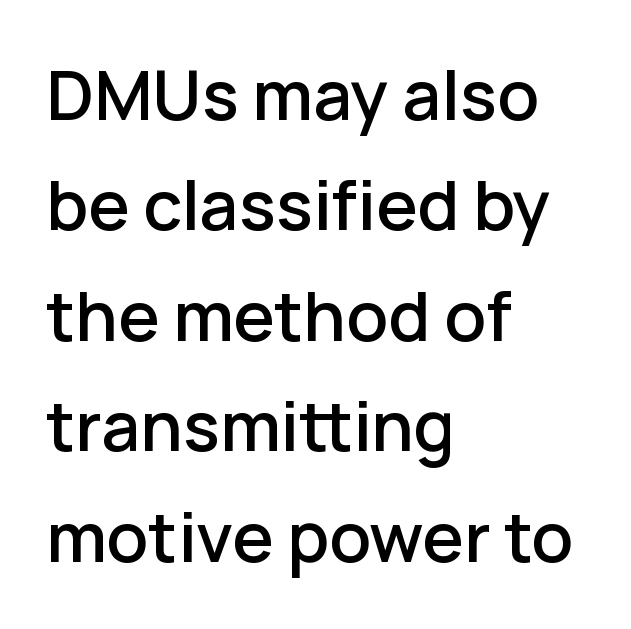
Quick note: interline space is typical. The passage is arranged the way most books set body copy — flush left. It's the straight-up-and-down kind of type. Words appear dense and cohesive because spacing is normal.
